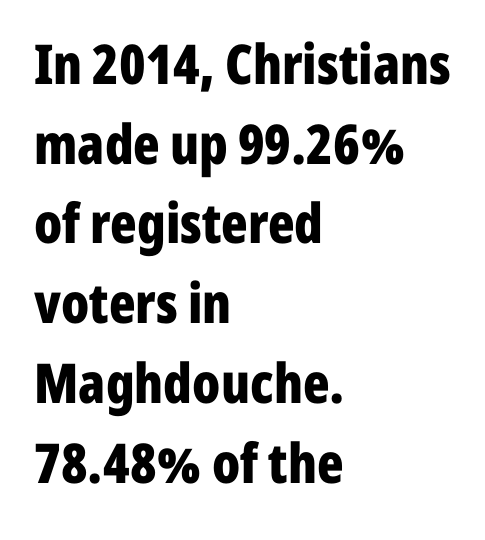
The image shows 55 px bold, condensed sans-serif type, upright; set left-aligned, normal line spacing (1.45x), normal letter spacing, not underlined; low stroke contrast and a medium x-height.
